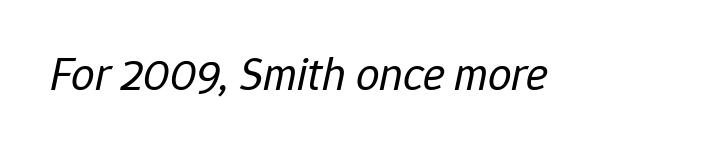
The passage shown has conventional tracking throughout. Descenders hang freely into open space. Varying glyph widths throughout — classic text-font behaviour. Compared with a typical body face, this is equally light or lighter still.
